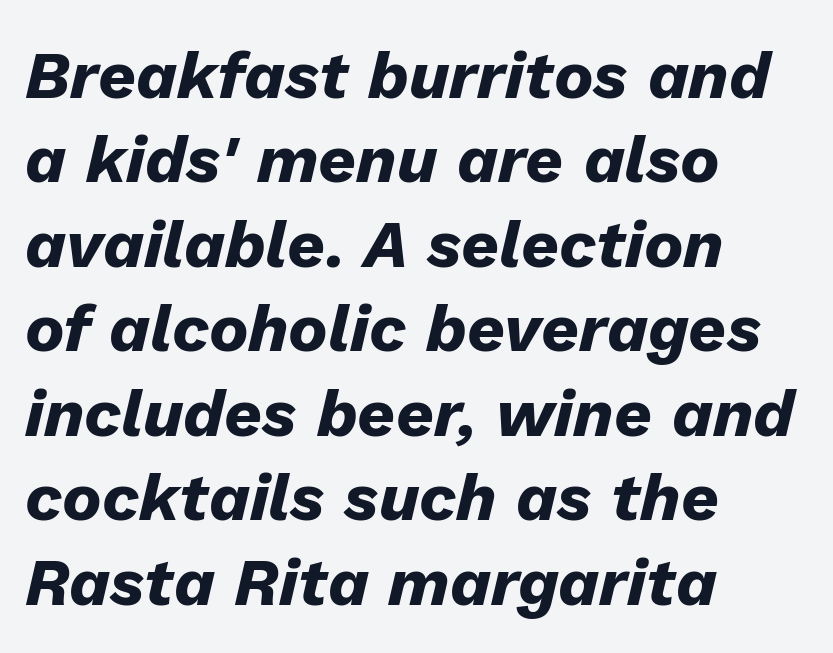
Q: Is the text bold? A: Yes.
Q: Is the text italic (slanted)? A: Yes, it leans right by about 13 degrees.
Q: Is the text underlined? A: No.
Q: How is the paragraph aligned? A: Left-aligned.
Q: Is the spacing between letters normal or unusually wide? A: Normal.
Q: Is the spacing between lines tight, normal or loose? A: Normal.
Q: Width (condensed, normal, or wide)? A: Normal.
Q: Stroke contrast? A: Low.
Q: x-height? A: Medium.
Q: Monospaced? A: No.
